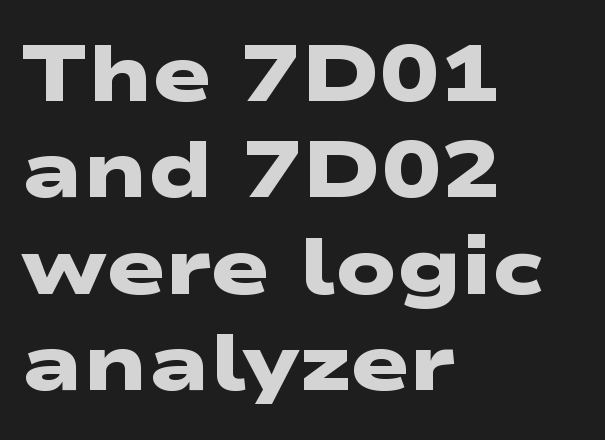
Q: Is the text bold? A: Yes.
Q: Is the typeface a serif or a sans-serif typeface? A: Sans-serif.
Q: Is the text underlined? A: No.
Q: How is the paragraph aligned? A: Left-aligned.
Q: Is the spacing between letters normal or unusually wide? A: Normal.
Q: Width (condensed, normal, or wide)? A: Wide.
Q: Stroke contrast? A: Low.
Q: x-height? A: Medium.
Q: Monospaced? A: No.
